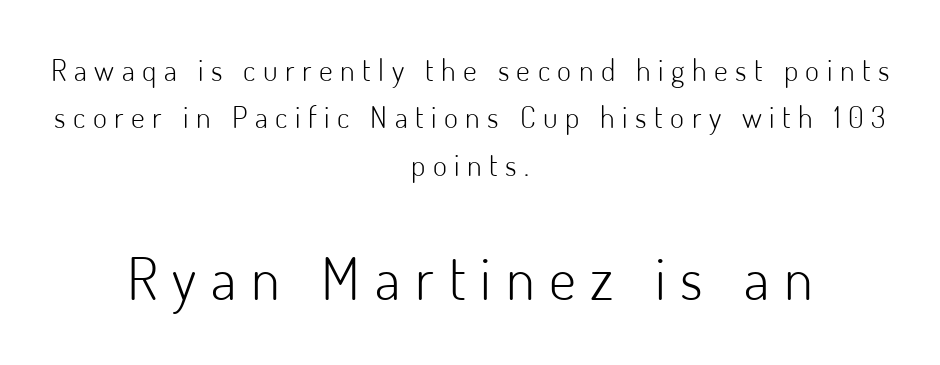
It's the straight-up-and-down kind of type. Caption: upper text group reduced, lower text group enlarged. Unmarked baselines from the first word to the last. Vertical spacing — default.
